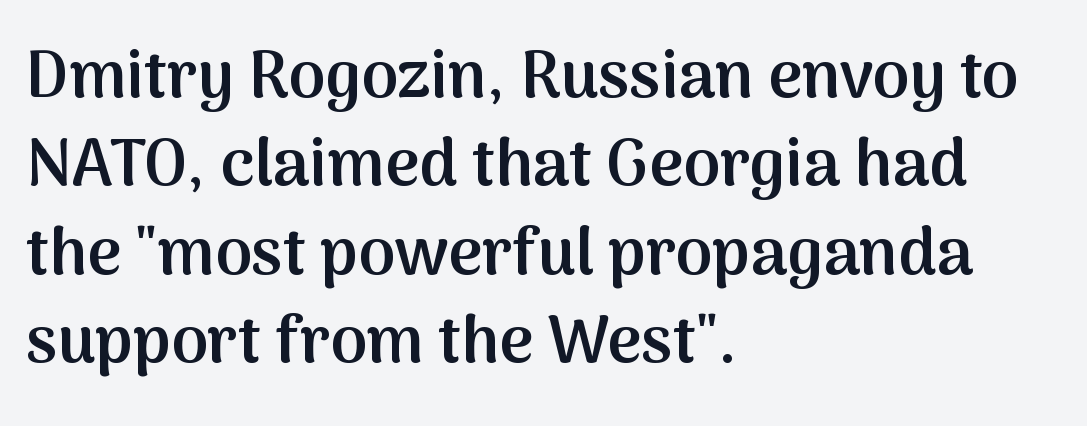
Q: Is the text bold? A: Semi-bold.
Q: Is the text italic (slanted)? A: No, it is upright.
Q: Is the typeface a serif or a sans-serif typeface? A: Sans-serif.
Q: Is the text underlined? A: No.
Q: How is the paragraph aligned? A: Left-aligned.
Q: Is the spacing between letters normal or unusually wide? A: Normal.
Q: Is the spacing between lines tight, normal or loose? A: Normal.
Q: Width (condensed, normal, or wide)? A: Normal.
Q: Stroke contrast? A: Medium.
Q: x-height? A: Medium.
Q: Monospaced? A: No.
